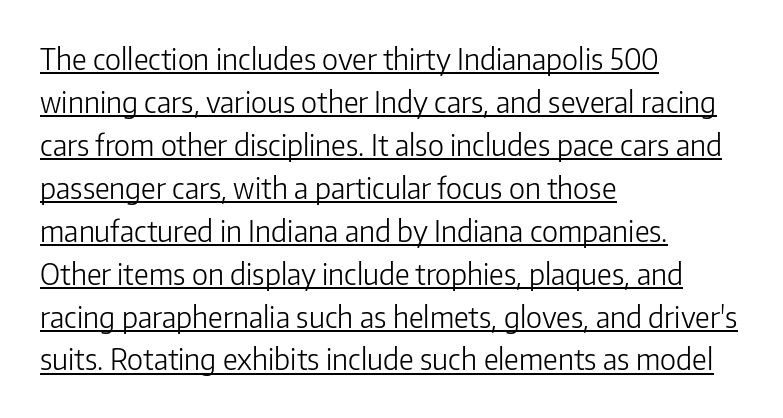
The image shows 29 px light sans-serif type, upright; set left-aligned, normal line spacing (1.48x), normal letter spacing, underlined; low stroke contrast and a medium x-height.
